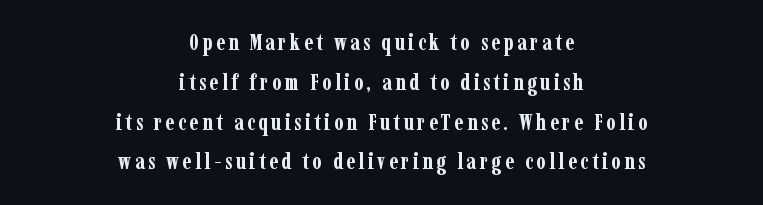
Q: Is the text bold? A: Yes.
Q: Is the text italic (slanted)? A: No, it is upright.
Q: Is the text underlined? A: No.
Q: How is the paragraph aligned? A: Centered.
